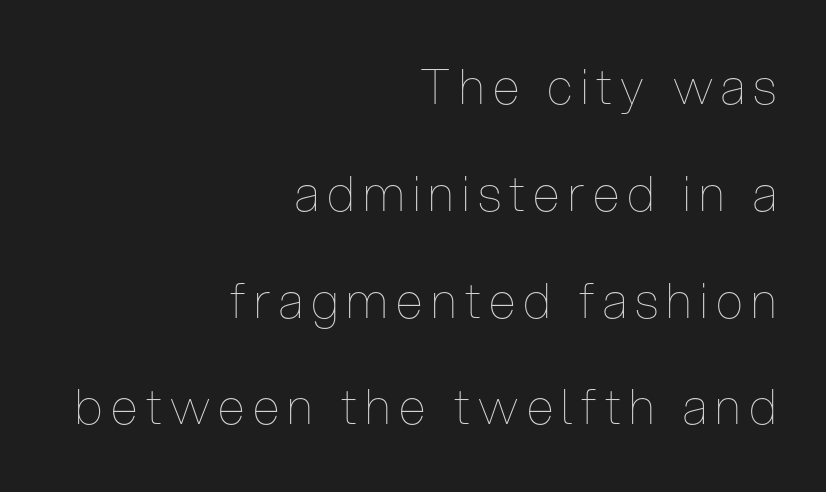
Quick note: interline space is abundant. Stems and bowls with no extra thickness — not bold. This sample uses an upright cut, with every glyph sitting square on the baseline. Rule under the text: the space is simply empty. The rendering uses natural spacing where letterforms have individual widths. The passage is arranged like a letterhead date or caption credit — flush right.
